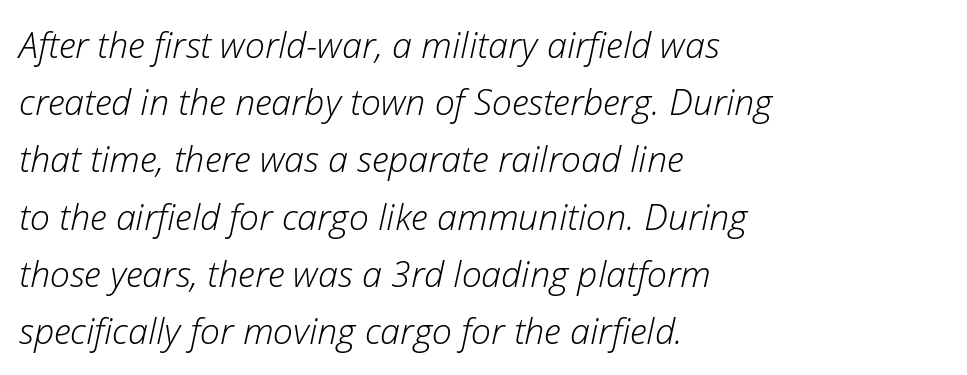
The image shows 36 px light type, italic (leaning right); set left-aligned, normal line spacing (1.59x), normal letter spacing, not underlined; low stroke contrast and a medium x-height.
